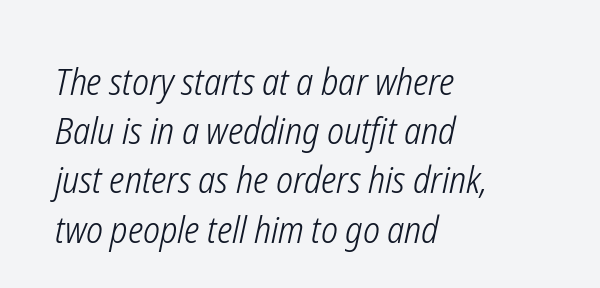
The image shows 37 px light, condensed type, italic (leaning right); set left-aligned, normal line spacing (1.33x), normal letter spacing, not underlined; low stroke contrast and a medium x-height.
